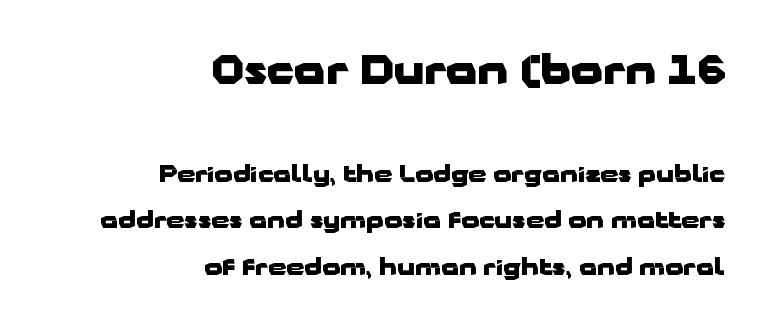
Q: Is the text bold? A: Yes.
Q: Is the text italic (slanted)? A: No, it is upright.
Q: Is the typeface a serif or a sans-serif typeface? A: Sans-serif.
Q: Is the text underlined? A: No.
Q: How is the paragraph aligned? A: Right-aligned.
Q: Is the spacing between letters normal or unusually wide? A: Normal.
Q: Is the spacing between lines tight, normal or loose? A: Loose.
Q: Which block of text is set in a larger size, the first (top) or the second (bottom)? A: The first (top) one.
Q: Width (condensed, normal, or wide)? A: Wide.
Q: Stroke contrast? A: Low.
Q: x-height? A: Medium.
Q: Monospaced? A: No.
